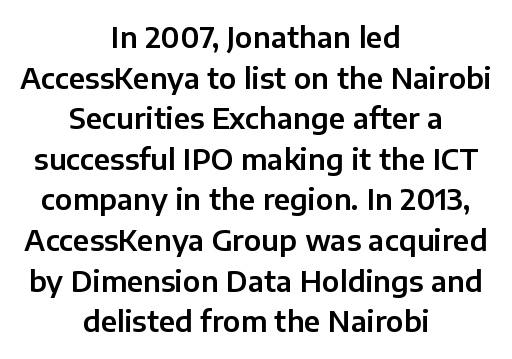
The image shows 28 px sans-serif type, upright; set centered, normal line spacing (1.45x), normal letter spacing, not underlined; low stroke contrast and a medium x-height.
